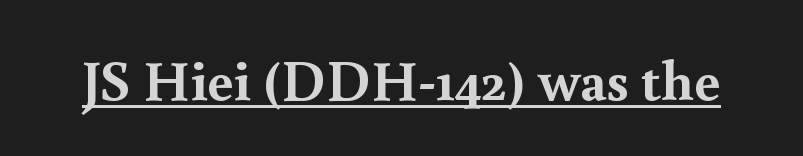
The image shows 58 px semibold serif type, upright; set normal letter spacing, underlined; a small x-height.
